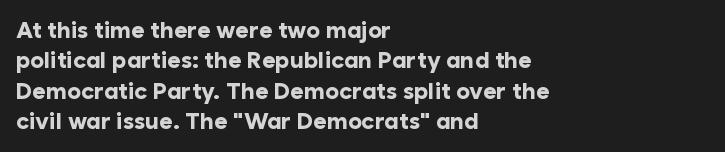
Q: Is the text bold? A: Yes.
Q: Is the text italic (slanted)? A: No, it is upright.
Q: Is the text underlined? A: No.
Q: How is the paragraph aligned? A: Left-aligned.
Q: Is the spacing between letters normal or unusually wide? A: Normal.
Q: Is the spacing between lines tight, normal or loose? A: Normal.
